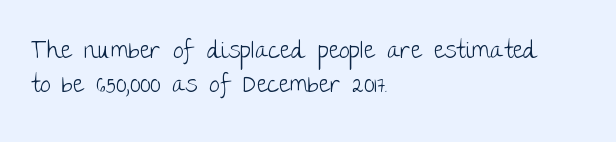
{"italic": "no", "bold": "no", "underline": "no", "align": "left", "line_spacing": "normal", "line_spacing_ratio": 1.43, "letter_spacing": "normal", "letter_spacing_em": 0.0, "glyph_px": 24}
